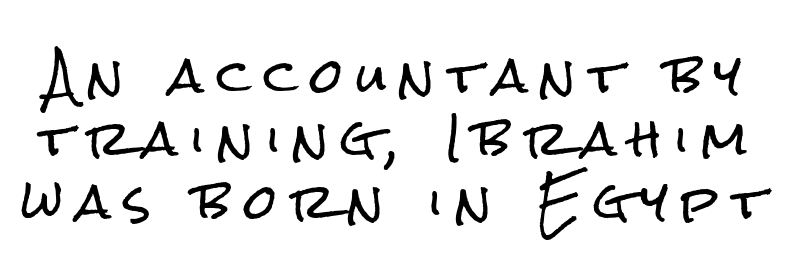
The image shows 47 px condensed sans-serif type, upright; set normal line spacing (1.34x), unusually wide letter spacing (+0.28 em), not underlined; low stroke contrast and a medium x-height.
